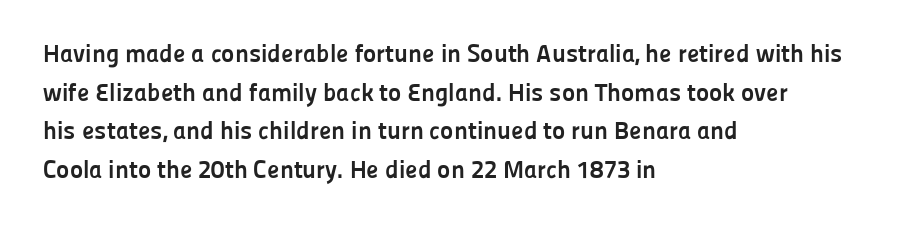
Lines of text with bare space underneath. Default kerning and tracking; the words read as compact shapes. Typeset ragged right — the left edge is the straight one. Regarding leading, the lines here are spaced in the standard way. Every stem runs plumb, perpendicular to the baseline.
